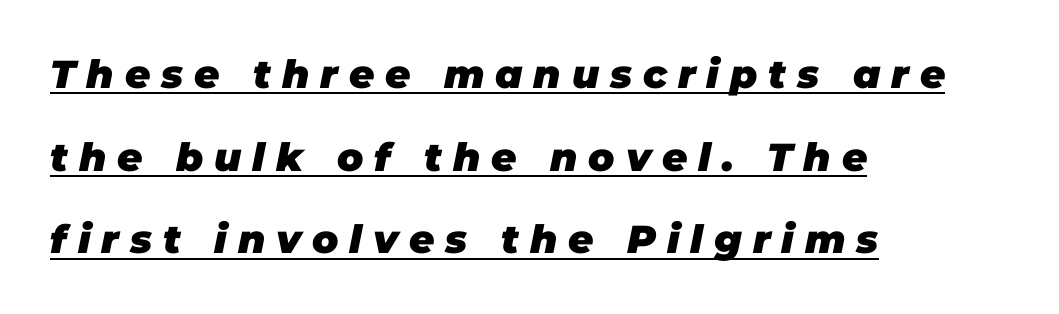
You could not count columns in this text — the font is proportionally spaced. Reading down the column, the eye jumps a long way to each next line. Every character sits at an angle, as italics do. If you drew a ruler down the left edge, every line would touch it. Summary of weight: heavy, a full bold. The passage shown is underscored from start to finish.
